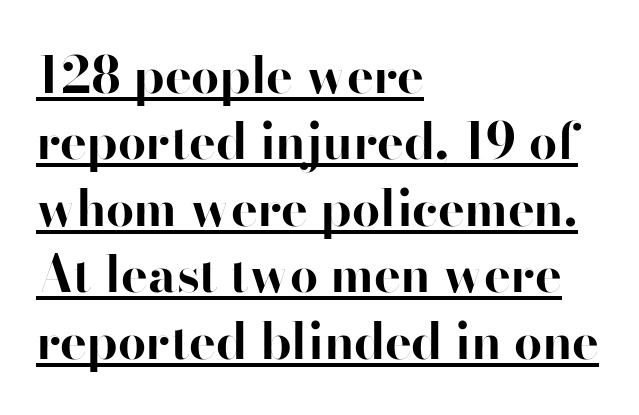
{"serif": "no", "italic": "no", "bold": "yes", "weight": "bold", "width": "normal", "stroke_contrast": "high", "x_height": "small", "monospaced": "no", "underline": "yes", "align": "left", "line_spacing": "normal", "line_spacing_ratio": 1.33, "letter_spacing": "normal", "letter_spacing_em": 0.0, "glyph_px": 50}
